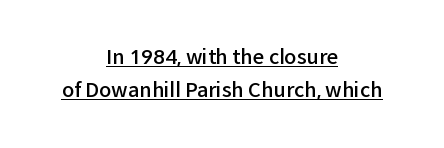
{"italic": "no", "bold": "semi", "underline": "yes", "align": "center", "line_spacing": "normal", "line_spacing_ratio": 1.66, "letter_spacing": "normal", "letter_spacing_em": 0.0, "glyph_px": 20}
